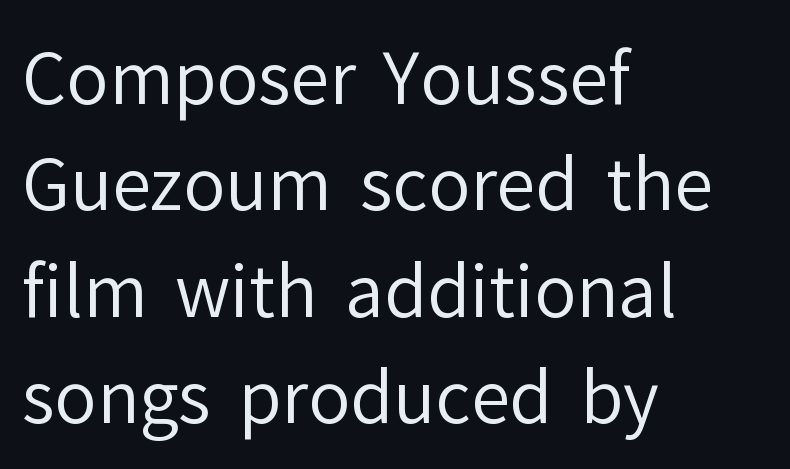
{"serif": "no", "italic": "no", "bold": "no", "weight": "regular", "width": "normal", "stroke_contrast": "low", "x_height": "medium", "monospaced": "no", "underline": "no", "align": "left", "line_spacing": "normal", "line_spacing_ratio": 1.52, "letter_spacing": "normal", "letter_spacing_em": 0.0, "glyph_px": 70}
